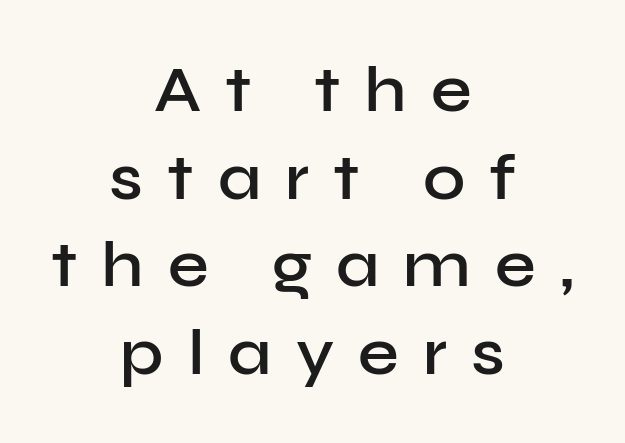
{"serif": "no", "italic": "no", "bold": "semi", "weight": "semibold", "width": "normal", "stroke_contrast": "low", "x_height": "medium", "monospaced": "no", "underline": "no", "align": "center", "line_spacing": "normal", "line_spacing_ratio": 1.35, "letter_spacing": "wide", "letter_spacing_em": 0.37, "glyph_px": 65}
